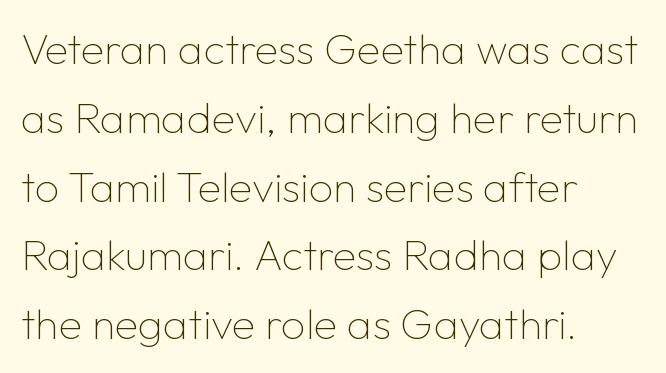
{"serif": "no", "italic": "no", "bold": "no", "weight": "thin", "width": "normal", "stroke_contrast": "low", "x_height": "medium", "monospaced": "no", "underline": "no", "align": "left", "line_spacing": "normal", "line_spacing_ratio": 1.6, "letter_spacing": "normal", "letter_spacing_em": 0.0, "glyph_px": 43}
